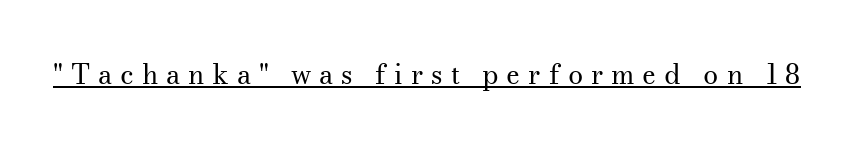
Descenders here cross a horizontal rule under the line. Ascenders rise straight up at ninety degrees. Someone cranked the tracking dial way up on this one. On a weight scale, this lands at 450 or below.
